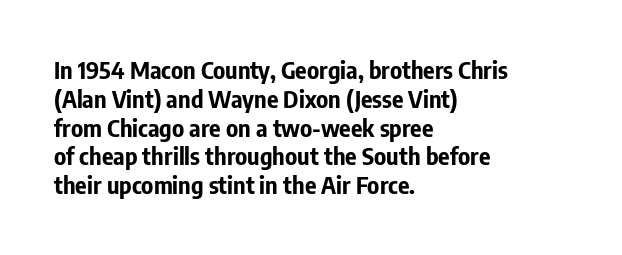
{"italic": "no", "bold": "yes", "underline": "no", "align": "left", "line_spacing_ratio": 1.2, "letter_spacing": "normal", "letter_spacing_em": 0.0, "glyph_px": 24}
